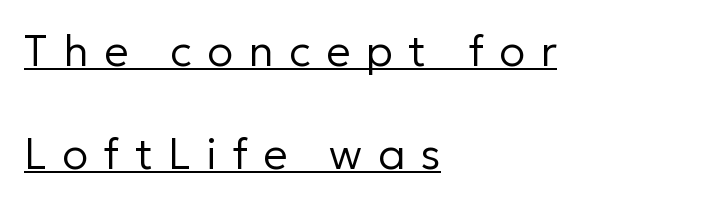
{"serif": "no", "italic": "no", "bold": "no", "weight": "regular", "width": "normal", "stroke_contrast": "low", "x_height": "medium", "monospaced": "no", "underline": "yes", "align": "left", "line_spacing": "loose", "line_spacing_ratio": 2.39, "letter_spacing": "wide", "letter_spacing_em": 0.36, "glyph_px": 43}
